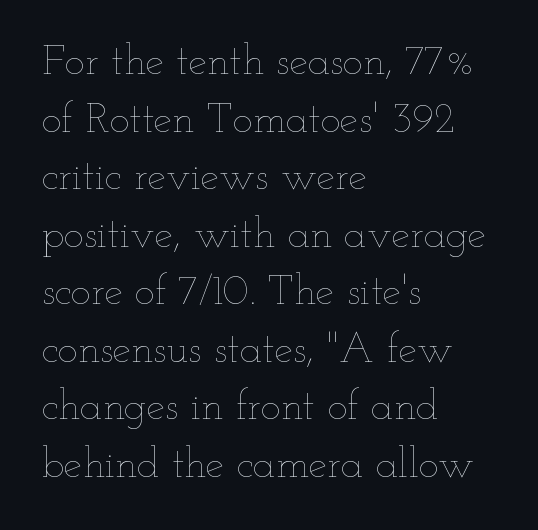
The image shows 42 px thin, wide type, upright; set left-aligned, normal line spacing (1.37x), normal letter spacing, not underlined; low stroke contrast and a small x-height.
